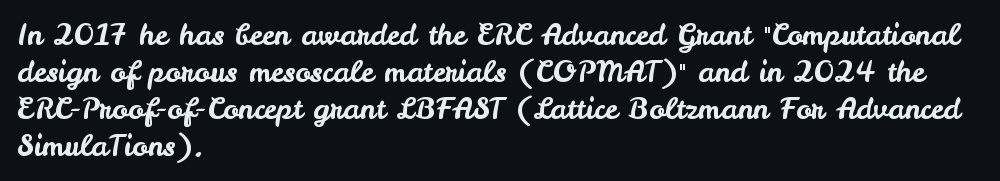
Q: Is the text italic (slanted)? A: Yes.
Q: Is the typeface a serif or a sans-serif typeface? A: Sans-serif.
Q: Is the text underlined? A: No.
Q: How is the paragraph aligned? A: Left-aligned.
Q: Is the spacing between letters normal or unusually wide? A: Normal.
Q: Is the spacing between lines tight, normal or loose? A: Normal.
Q: Width (condensed, normal, or wide)? A: Normal.
Q: Stroke contrast? A: Low.
Q: x-height? A: Small.
Q: Monospaced? A: No.
